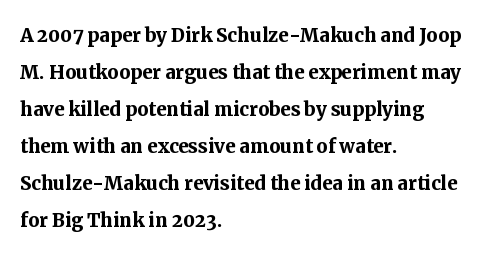
{"italic": "no", "bold": "yes", "underline": "no", "align": "left", "line_spacing": "normal", "line_spacing_ratio": 1.48, "letter_spacing": "normal", "letter_spacing_em": 0.0, "glyph_px": 25}
